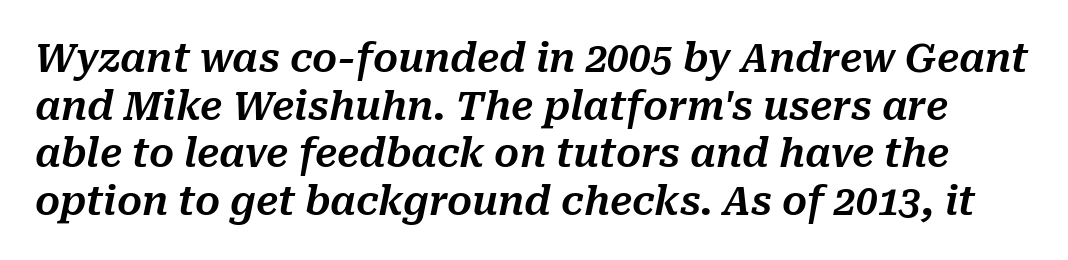
The image shows 39 px text type, italic (leaning right); set line spacing 1.22x, normal letter spacing, not underlined; medium stroke contrast and a medium x-height.
